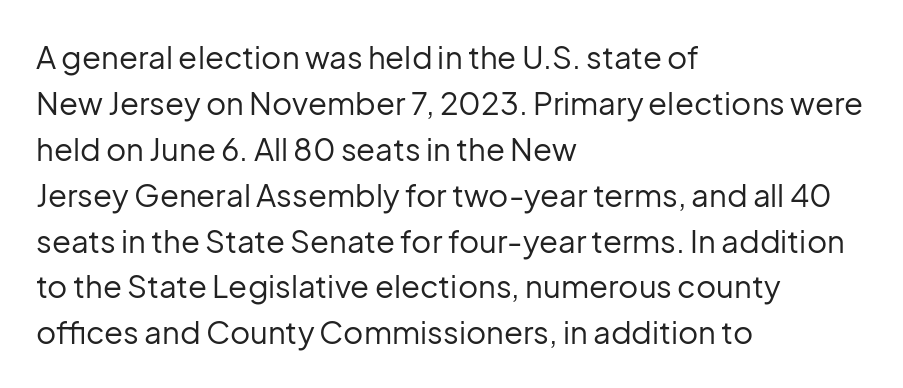
Layout note: lines flush left. The line texture is even and compact thanks to regular tracking. Note: no serifs on the glyphs. A normal amount of white space separates one row of letters from the next. The letters look calm and open, with moderate or lighter stems.
